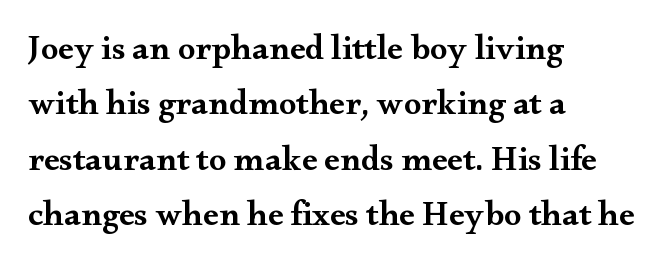
The gap between lines stays unmarked. Rows of type keep a routine distance in the vertical direction. A student would call this left alignment; a typographer would say flush left, rag right. Nobody touched the tracking dial on this one. I'd describe the lettering as semibold — firm but not a full bold.
